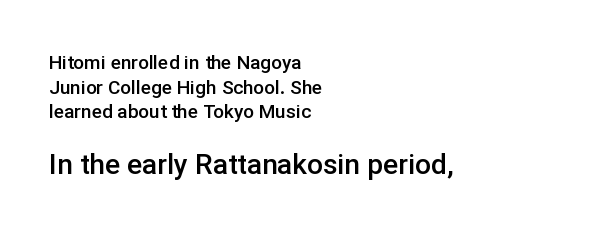
The image shows 28 px semibold sans-serif type, upright; set left-aligned, normal line spacing (1.3x), normal letter spacing, not underlined; the second (bottom) block is 1.47x larger; low stroke contrast and a medium x-height.
